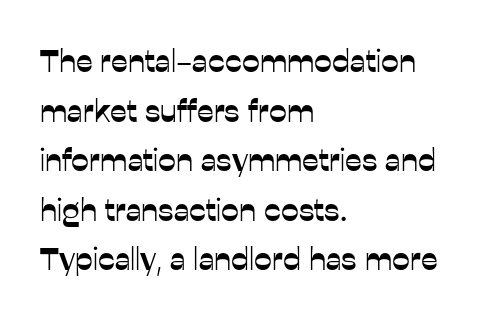
{"serif": "no", "italic": "no", "width": "normal", "stroke_contrast": "low", "x_height": "medium", "monospaced": "no", "underline": "no", "align": "left", "line_spacing": "normal", "line_spacing_ratio": 1.55, "letter_spacing": "normal", "letter_spacing_em": 0.0, "glyph_px": 32}
